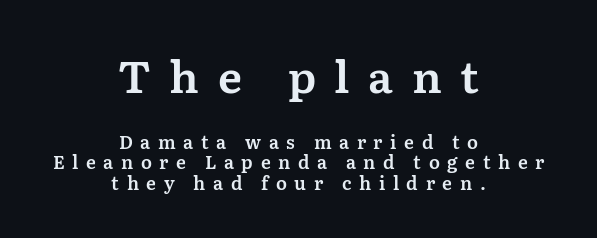
The image shows 44 px serif type, upright; set centered, tight line spacing (1.15x), unusually wide letter spacing (+0.42 em), not underlined; the first (top) block is 2.44x larger; medium stroke contrast and a medium x-height.
